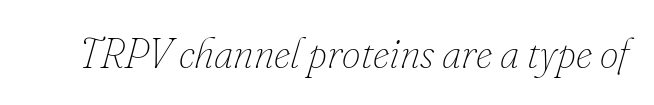
Q: Is the text bold? A: No.
Q: Is the text italic (slanted)? A: Yes, it leans right by about 16 degrees.
Q: Is the text underlined? A: No.
Q: Is the spacing between letters normal or unusually wide? A: Normal.
Q: Width (condensed, normal, or wide)? A: Normal.
Q: Stroke contrast? A: Low.
Q: x-height? A: Small.
Q: Monospaced? A: No.
